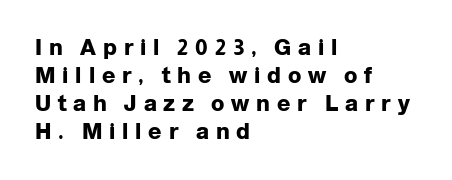
Q: Is the text bold? A: Yes.
Q: Is the text italic (slanted)? A: No, it is upright.
Q: Is the text underlined? A: No.
Q: How is the paragraph aligned? A: Left-aligned.
Q: Is the spacing between letters normal or unusually wide? A: Unusually wide.
Q: Is the spacing between lines tight, normal or loose? A: Normal.
